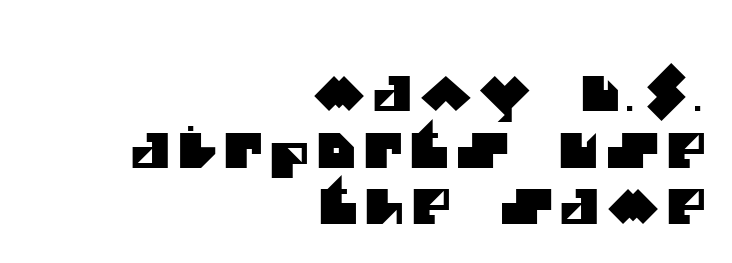
The lines are quadded right. The baseline area is clear. Looks like regular typesetting: each glyph gets only the width it needs. I'd call this a sans setting — the letters go barefoot.
